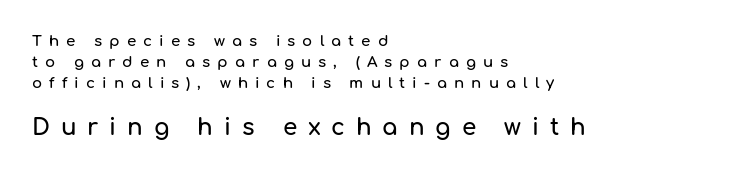
The image shows 23 px text type, upright; set left-aligned, normal line spacing (1.41x), unusually wide letter spacing (+0.47 em), not underlined; the second (bottom) block is 1.53x larger.
